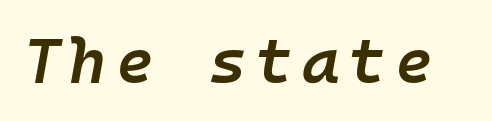
The image shows 64 px semibold type, italic (leaning right), monospaced; set not underlined; low stroke contrast and a medium x-height.
